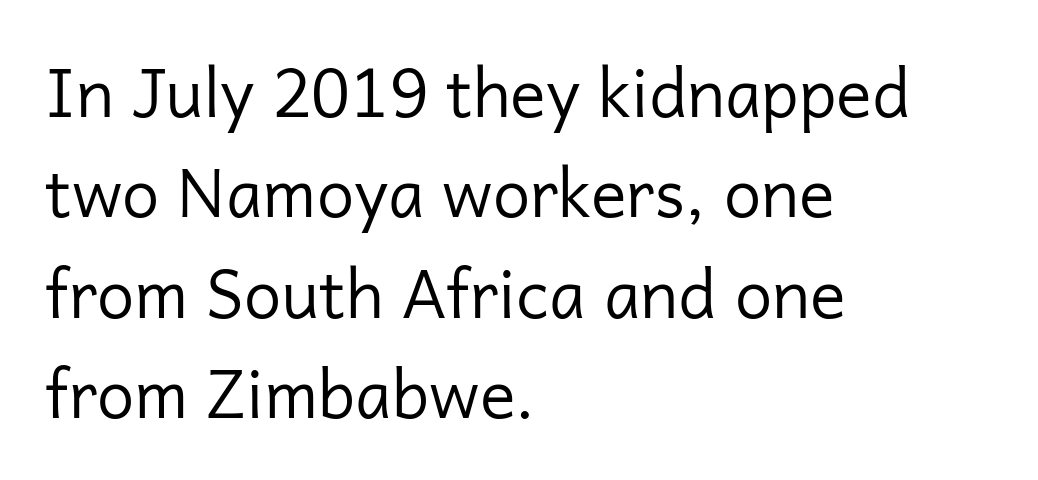
Q: Is the text bold? A: No.
Q: Is the text italic (slanted)? A: No, it is upright.
Q: Is the typeface a serif or a sans-serif typeface? A: Sans-serif.
Q: Is the text underlined? A: No.
Q: How is the paragraph aligned? A: Left-aligned.
Q: Is the spacing between letters normal or unusually wide? A: Normal.
Q: Is the spacing between lines tight, normal or loose? A: Normal.
Q: Width (condensed, normal, or wide)? A: Normal.
Q: Stroke contrast? A: Low.
Q: x-height? A: Medium.
Q: Monospaced? A: No.
